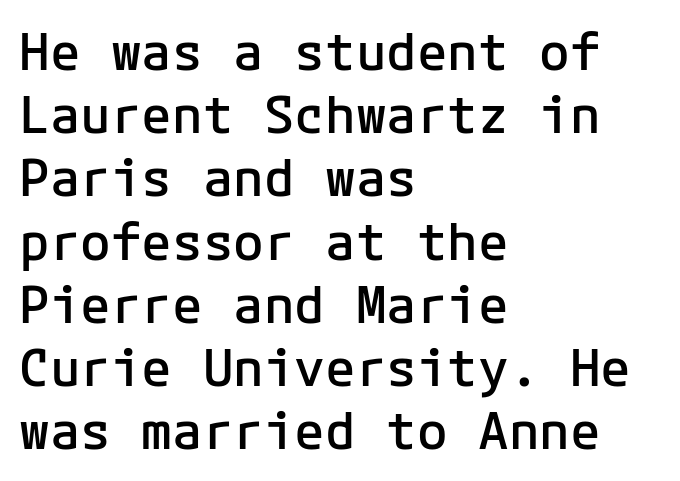
Q: Is the text bold? A: Semi-bold.
Q: Is the text italic (slanted)? A: No, it is upright.
Q: Is the typeface a serif or a sans-serif typeface? A: Sans-serif.
Q: Is the text underlined? A: No.
Q: How is the paragraph aligned? A: Left-aligned.
Q: Is the spacing between letters normal or unusually wide? A: Normal.
Q: Width (condensed, normal, or wide)? A: Normal.
Q: Stroke contrast? A: Low.
Q: x-height? A: Medium.
